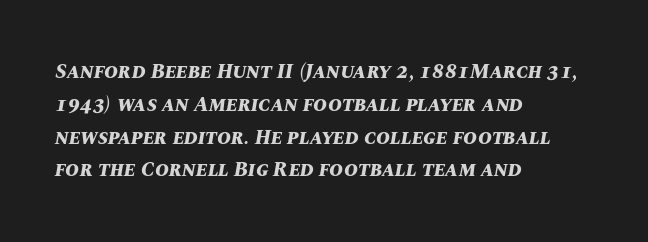
Q: Is the text bold? A: Yes.
Q: Is the text italic (slanted)? A: Yes, it leans right by about 10 degrees.
Q: Is the text underlined? A: No.
Q: How is the paragraph aligned? A: Left-aligned.
Q: Is the spacing between letters normal or unusually wide? A: Normal.
Q: Is the spacing between lines tight, normal or loose? A: Normal.
